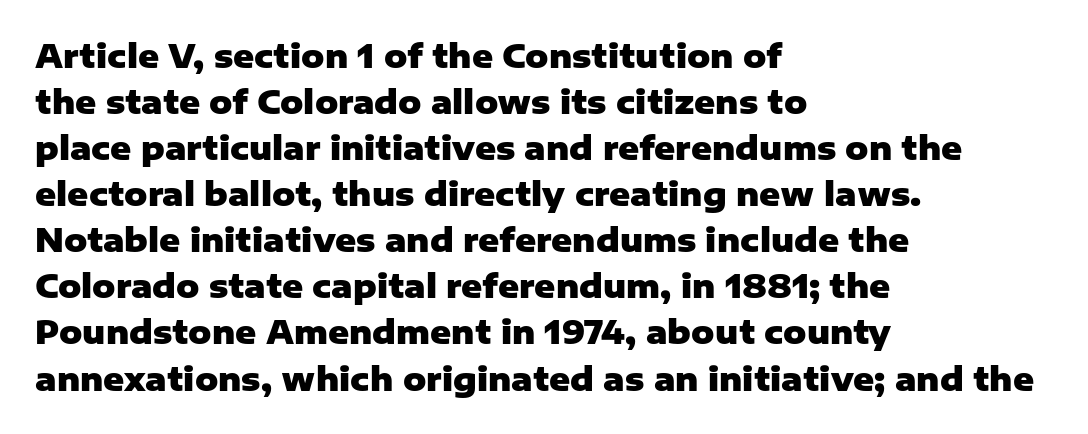
{"serif": "no", "italic": "no", "bold": "yes", "weight": "heavy", "width": "normal", "stroke_contrast": "low", "x_height": "medium", "monospaced": "no", "underline": "no", "align": "left", "line_spacing": "normal", "line_spacing_ratio": 1.44, "letter_spacing": "normal", "letter_spacing_em": 0.0, "glyph_px": 32}
